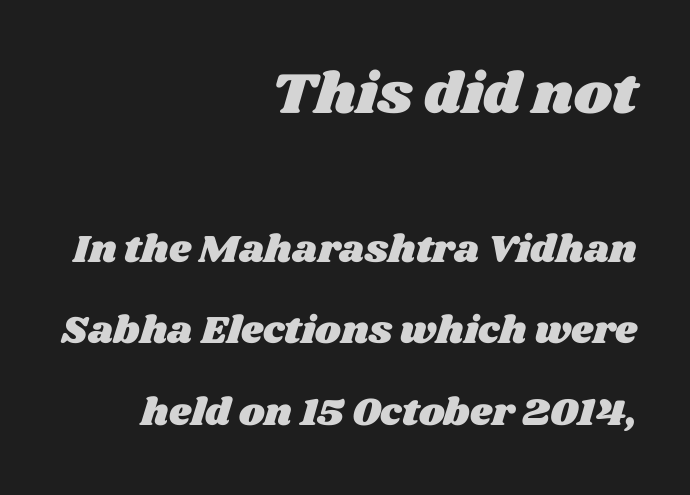
The image shows 58 px wide type; set right-aligned, loose line spacing (2.09x), normal letter spacing, not underlined; the first (top) block is 1.49x larger; medium stroke contrast and a large x-height.
